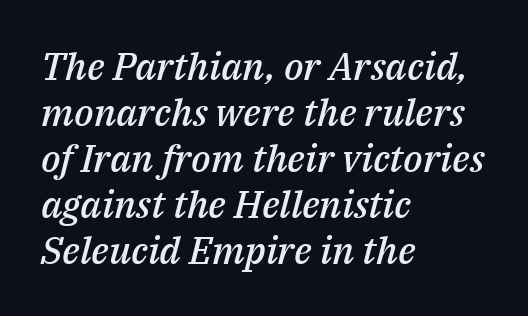
The image shows 38 px semibold type, italic (leaning right); set left-aligned, line spacing 1.21x, normal letter spacing, not underlined; medium stroke contrast and a medium x-height.
